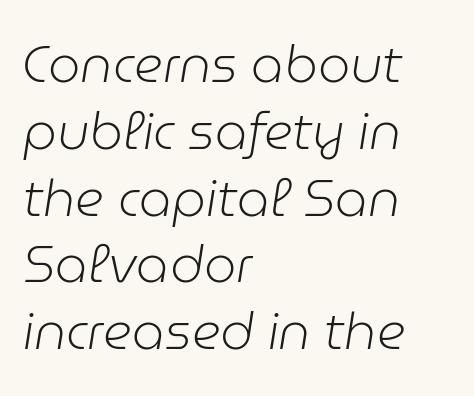
The image shows 51 px light type, italic (leaning right); set left-aligned, normal line spacing (1.31x), normal letter spacing, not underlined; low stroke contrast and a medium x-height.
